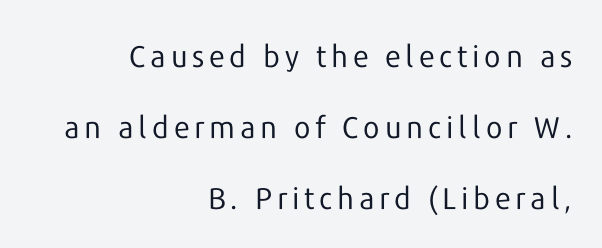
The passage shown is not underscored anywhere. Short and long lines alike share a common ending point at right. Horizontal bands of white between lines are thick stripes. The lettering holds an erect, upright posture throughout.
